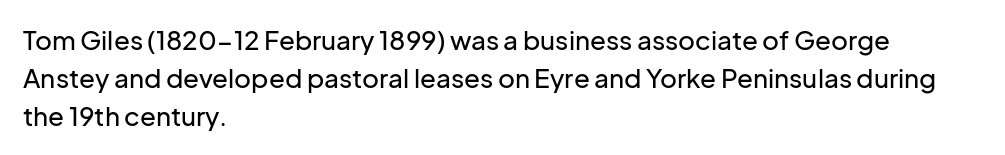
Q: Is the text italic (slanted)? A: No, it is upright.
Q: Is the text underlined? A: No.
Q: How is the paragraph aligned? A: Left-aligned.
Q: Is the spacing between letters normal or unusually wide? A: Normal.
Q: Is the spacing between lines tight, normal or loose? A: Normal.
